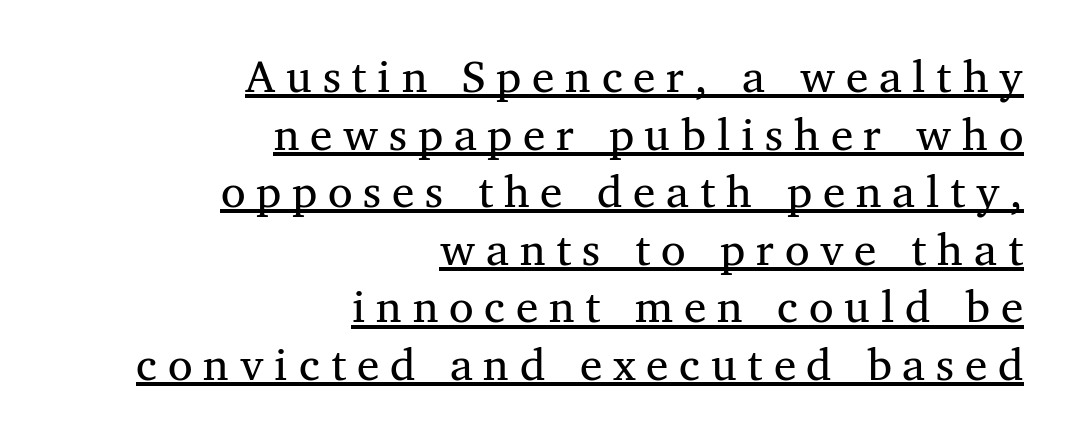
Q: Is the text bold? A: No.
Q: Is the text italic (slanted)? A: No, it is upright.
Q: Is the typeface a serif or a sans-serif typeface? A: Serif.
Q: Is the text underlined? A: Yes.
Q: How is the paragraph aligned? A: Right-aligned.
Q: Is the spacing between letters normal or unusually wide? A: Unusually wide.
Q: Is the spacing between lines tight, normal or loose? A: Normal.
Q: Width (condensed, normal, or wide)? A: Normal.
Q: Stroke contrast? A: Medium.
Q: x-height? A: Medium.
Q: Monospaced? A: No.
